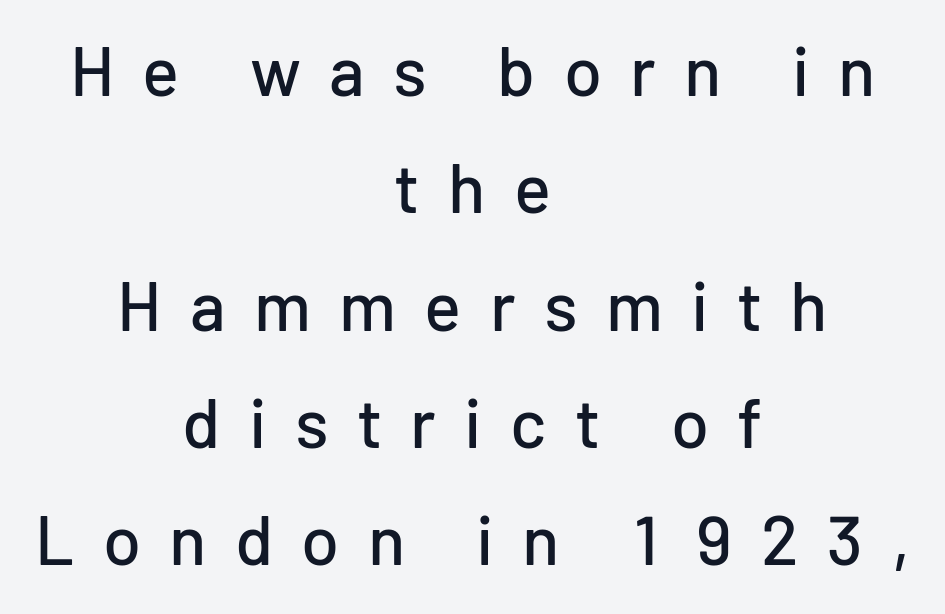
Observe the wide spacing: letters keep a clear distance from each other. No italicization has been applied; the sample stays upright. Font category for this specimen: sans-serif. Spacing verdict: proportional, widths tailored to each character. The paragraph shown floats in the horizontal middle. Vertically, the passage feels balanced, rows spaced as you'd expect.
